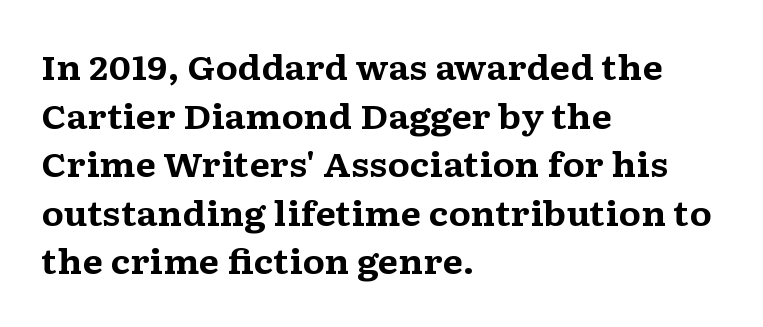
You can tell it's not italic because the verticals are truly vertical. Each row of text sits above clean, open space. Little horizontal feet cap the strokes, marking this as serif type. The designer left line spacing at the default. The letters advance in unequal steps, a hallmark of proportional type. Typesetter's note: full bold, strokes at maximum text heaviness.
